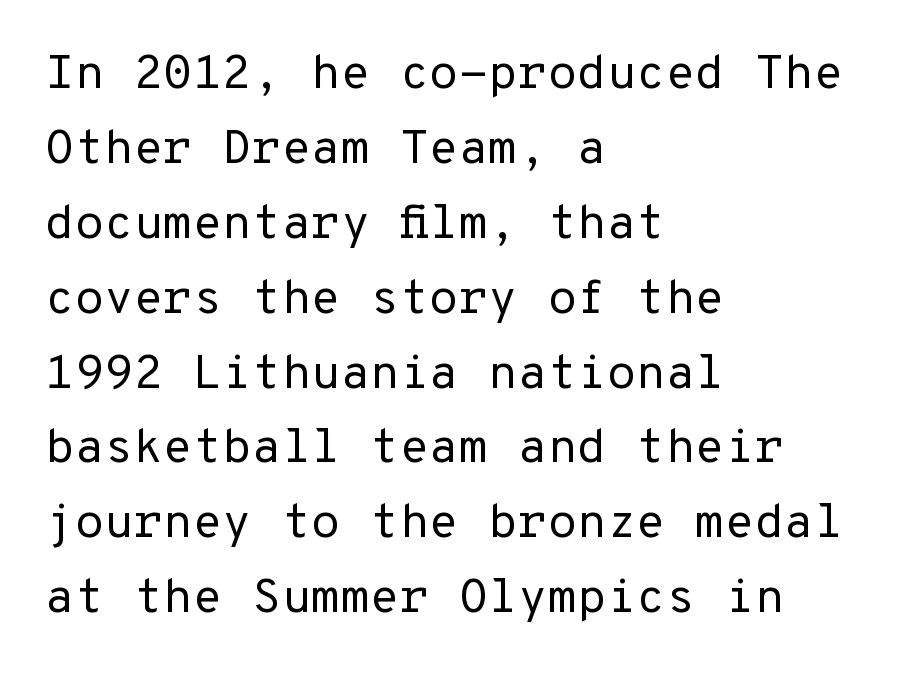
The gaps between neighbouring characters are ordinary and unremarkable. The specimen reads as upright at a glance. Has an underline been added? It has not. The paragraph has a hard left edge and a soft right edge. These lines sit exactly where default settings would place them. Is the type heavy? It reads as light-to-regular instead.
